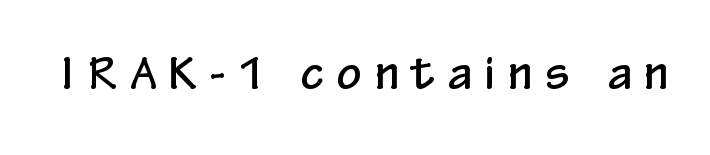
The image shows 43 px condensed sans-serif type, upright; set unusually wide letter spacing (+0.32 em), not underlined; low stroke contrast and a medium x-height.
